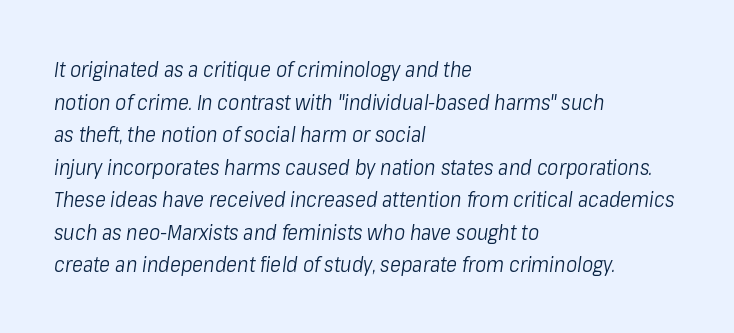
The cut favours lightness, reaching ordinary text weight at its darkest. The passage shown stacks its lines at a standard gap. An italicized treatment has been applied to the whole sample. The text block is weighted toward the left margin, trailing off unevenly rightward. Type without underlining.
